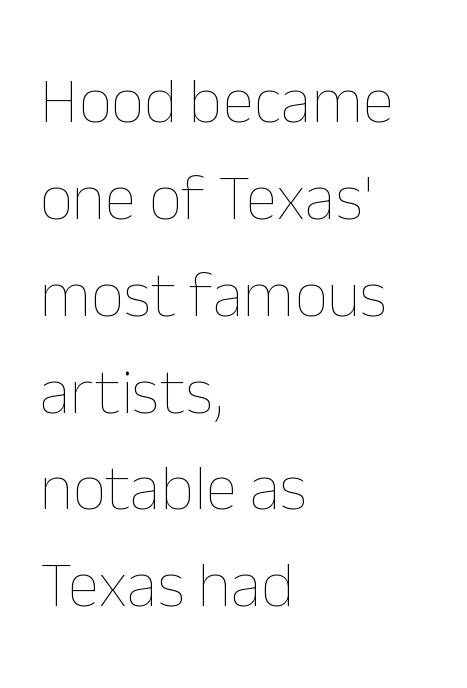
The image shows 65 px thin type, upright; set left-aligned, normal line spacing (1.49x), normal letter spacing, not underlined; low stroke contrast and a medium x-height.
